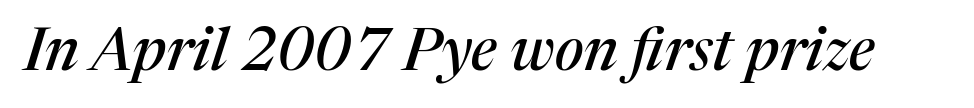
Q: Is the text italic (slanted)? A: Yes, it leans right by about 17 degrees.
Q: Is the typeface a serif or a sans-serif typeface? A: Serif.
Q: Is the text underlined? A: No.
Q: Is the spacing between letters normal or unusually wide? A: Normal.
Q: Width (condensed, normal, or wide)? A: Normal.
Q: Stroke contrast? A: Medium.
Q: x-height? A: Medium.
Q: Monospaced? A: No.
